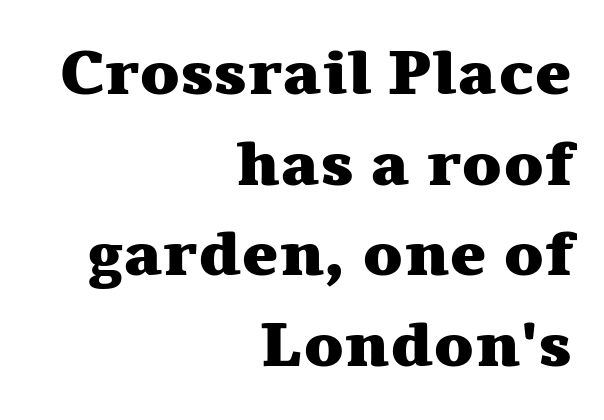
Q: Is the text bold? A: Yes.
Q: Is the text italic (slanted)? A: No, it is upright.
Q: Is the typeface a serif or a sans-serif typeface? A: Serif.
Q: Is the text underlined? A: No.
Q: How is the paragraph aligned? A: Right-aligned.
Q: Is the spacing between letters normal or unusually wide? A: Normal.
Q: Is the spacing between lines tight, normal or loose? A: Normal.
Q: Width (condensed, normal, or wide)? A: Wide.
Q: Stroke contrast? A: Medium.
Q: x-height? A: Medium.
Q: Monospaced? A: No.
